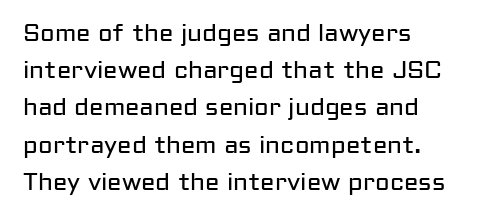
{"italic": "no", "bold": "no", "underline": "no", "align": "left", "line_spacing": "normal", "line_spacing_ratio": 1.55, "letter_spacing": "normal", "letter_spacing_em": 0.0, "glyph_px": 24}
